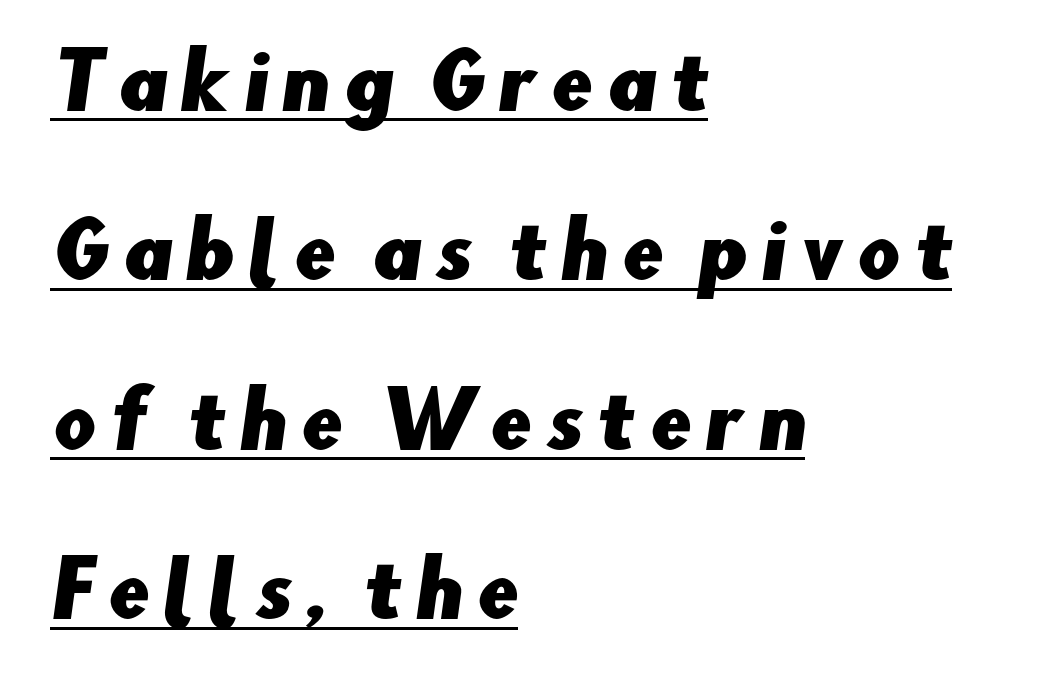
{"serif": "no", "width": "normal", "stroke_contrast": "low", "x_height": "small", "monospaced": "no", "underline": "yes", "align": "left", "line_spacing": "loose", "line_spacing_ratio": 2.26, "glyph_px": 75}
